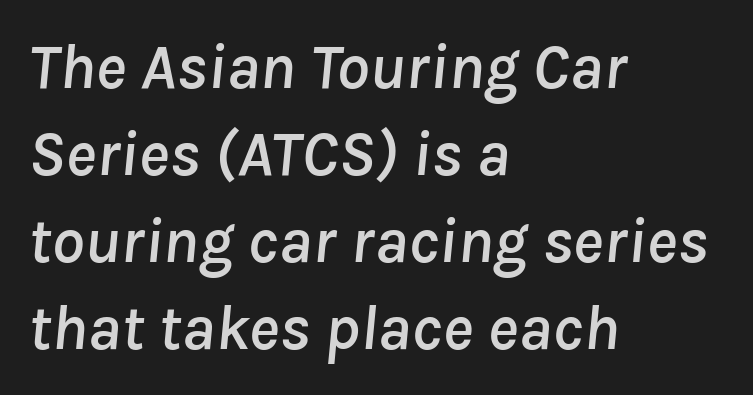
The image shows 65 px text type, italic (leaning right); set left-aligned, normal line spacing (1.34x), normal letter spacing, not underlined; low stroke contrast and a medium x-height.
